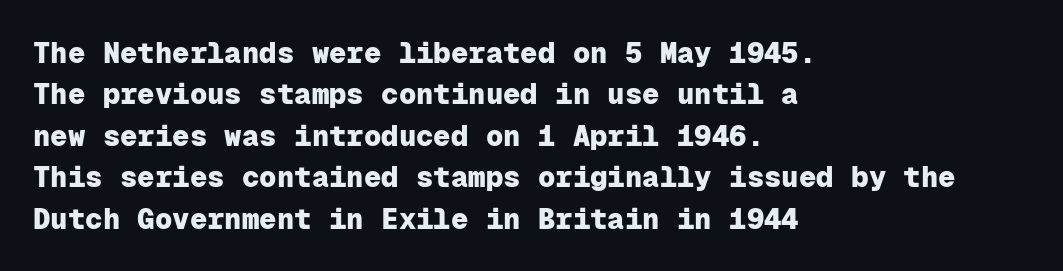
The image shows 29 px heavy sans-serif type, upright, monospaced; set left-aligned, normal line spacing (1.43x), normal letter spacing, not underlined; low stroke contrast and a medium x-height.
